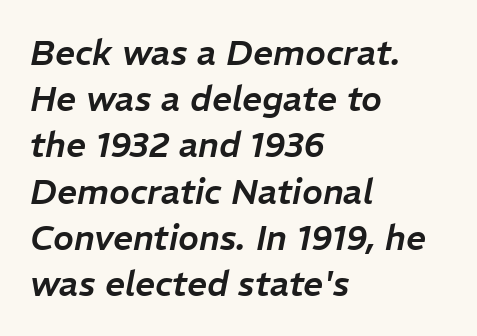
The font's italic variant was chosen for this text. Words appear dense and cohesive because spacing is normal. Rows of type keep a routine distance in the vertical direction. Clear beneath every line of the passage.
